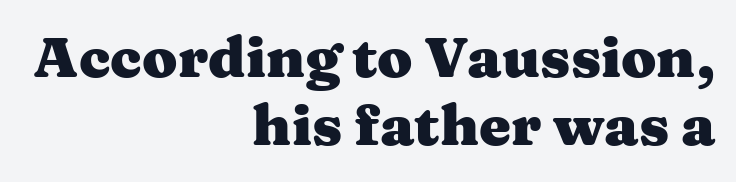
{"serif": "yes", "italic": "no", "bold": "yes", "weight": "heavy", "width": "wide", "stroke_contrast": "medium", "x_height": "medium", "monospaced": "no", "underline": "no", "align": "right", "line_spacing_ratio": 1.2, "letter_spacing": "normal", "letter_spacing_em": 0.0, "glyph_px": 57}
